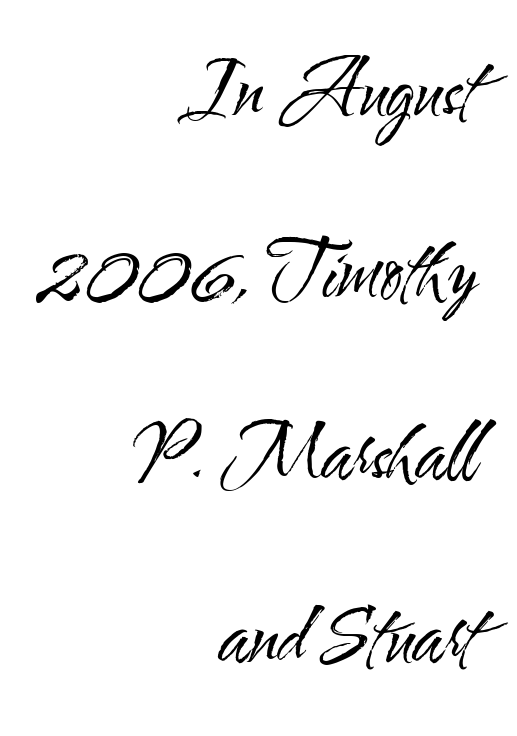
The image shows 75 px regular-weight, condensed sans-serif type; set right-aligned, loose line spacing (2.43x), normal letter spacing, not underlined; medium stroke contrast and a small x-height.
